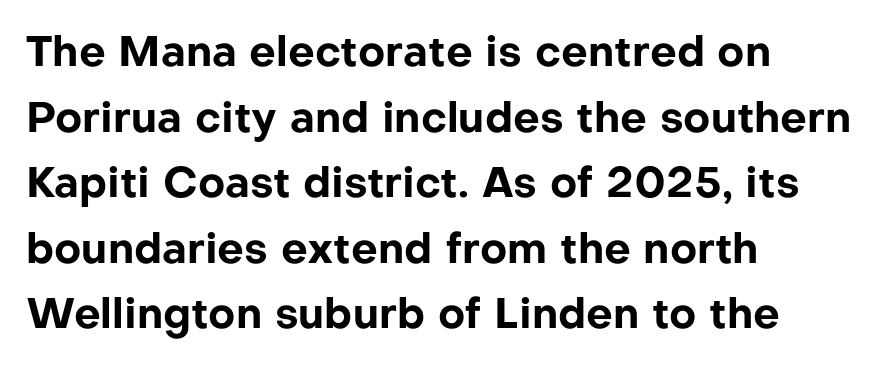
The image shows 42 px bold sans-serif type, upright; set left-aligned, normal line spacing (1.56x), normal letter spacing, not underlined; low stroke contrast and a medium x-height.
